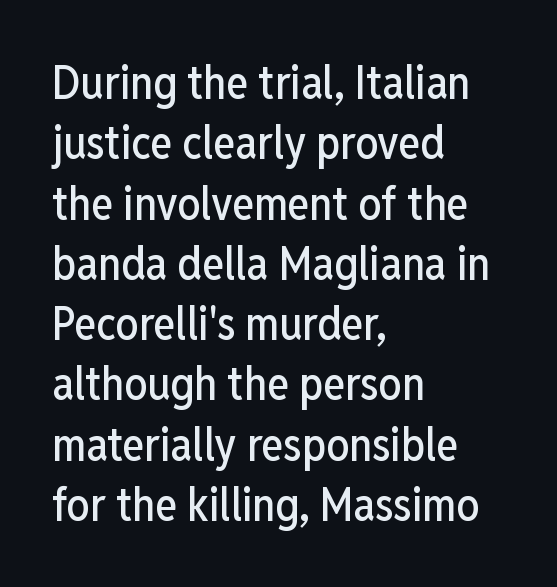
{"serif": "no", "italic": "no", "width": "condensed", "stroke_contrast": "low", "x_height": "medium", "monospaced": "no", "underline": "no", "align": "left", "line_spacing": "normal", "line_spacing_ratio": 1.31, "letter_spacing": "normal", "letter_spacing_em": 0.0, "glyph_px": 46}
